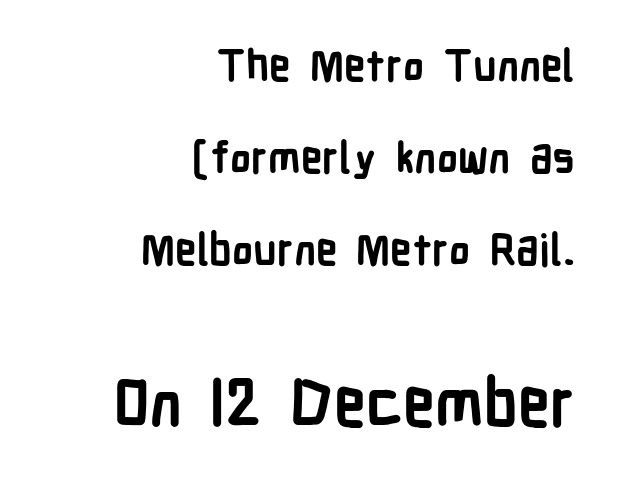
The image shows 64 px semibold, condensed sans-serif type, upright; set right-aligned, loose line spacing (2.14x), normal letter spacing, not underlined; the second (bottom) block is 1.49x larger; low stroke contrast and a medium x-height.
